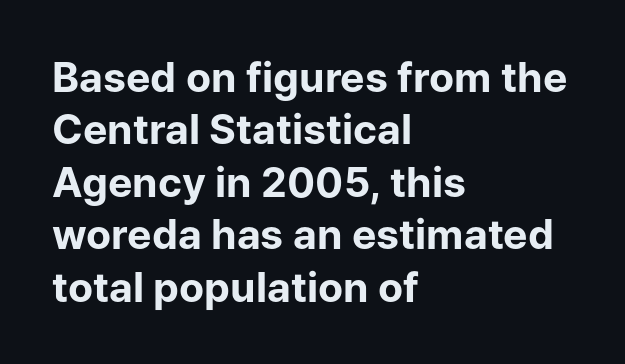
The image shows 41 px bold sans-serif type, upright; set left-aligned, normal line spacing (1.28x), normal letter spacing, not underlined; low stroke contrast and a medium x-height.
